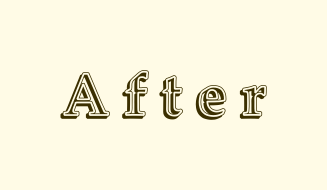
{"italic": "no", "width": "normal", "x_height": "medium", "monospaced": "no", "underline": "no", "letter_spacing": "wide", "letter_spacing_em": 0.23, "glyph_px": 60}
